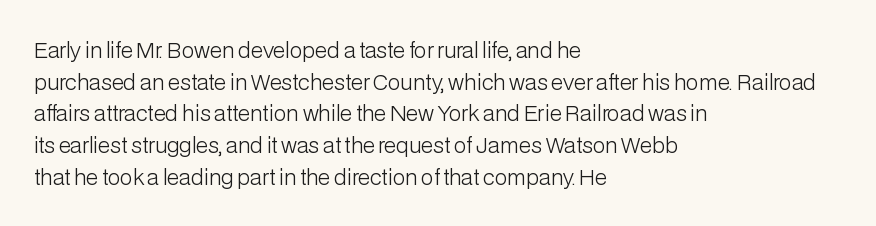
{"italic": "no", "bold": "no", "underline": "no", "align": "left", "line_spacing": "normal", "line_spacing_ratio": 1.51, "letter_spacing": "normal", "letter_spacing_em": 0.0, "glyph_px": 21}
